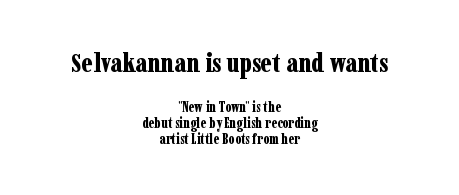
The image shows 27 px bold type, upright; set centered, tight line spacing (1.14x), normal letter spacing, not underlined; the first (top) block is 1.93x larger.
